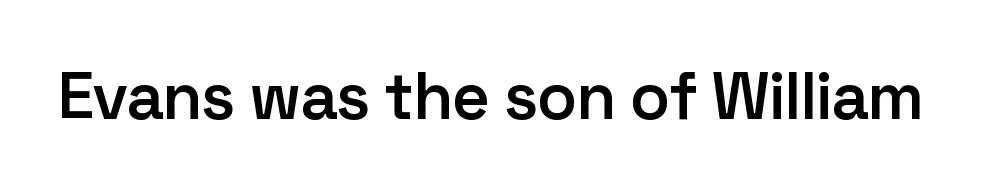
The image shows 66 px semibold sans-serif type, upright; set normal letter spacing, not underlined; low stroke contrast and a medium x-height.
